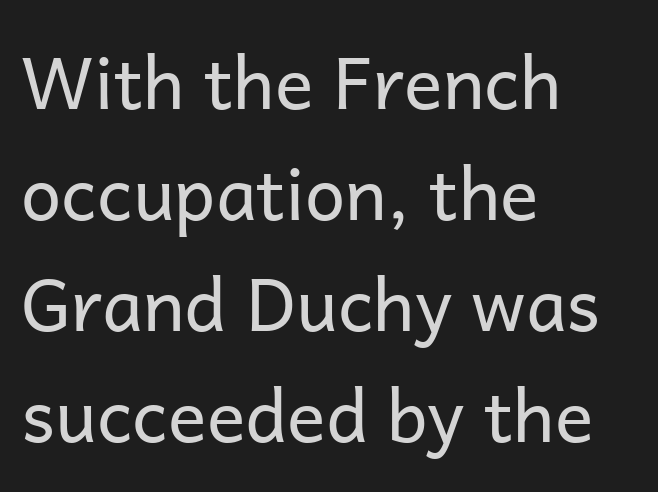
Counters stay open thanks to moderate or lighter strokes. Do the characters align in a grid? No, the font is proportional. Visually the block forms a straight wall on the left and a jagged coastline on the right. Does the type have serifs? No, each stem ends abruptly. Inter-character spacing is left at the font's built-in metrics. Nobody drew a line under any word here.
